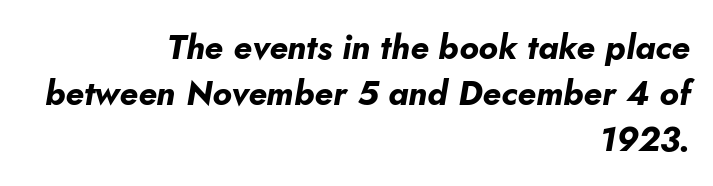
The image shows 34 px bold type, italic (leaning right); set right-aligned, normal line spacing (1.35x), normal letter spacing, not underlined; low stroke contrast and a small x-height.
